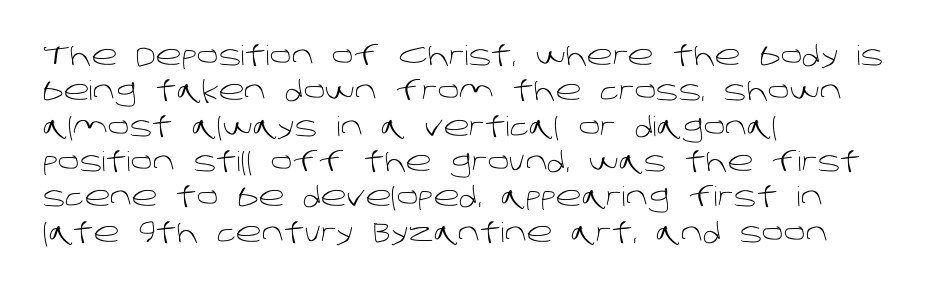
The image shows 27 px text type; set left-aligned, normal line spacing (1.31x), normal letter spacing, not underlined.
